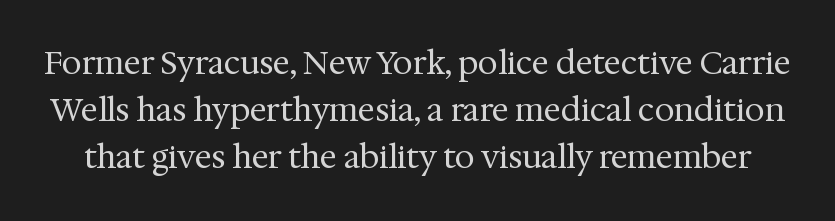
Compared with a typical body face, this is equally light or lighter still. This rendering features lettering with no underline. Examine the stroke ends and you'll spot serifs. This sample has the flowing, uneven cadence of proportional lettering. Every stem runs plumb, perpendicular to the baseline.
